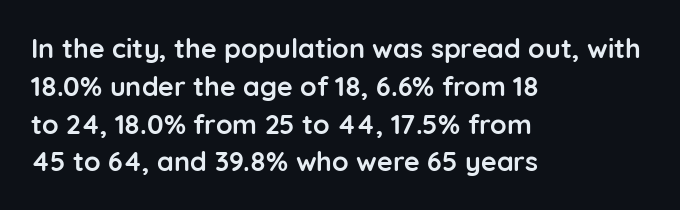
Q: Is the text bold? A: Yes.
Q: Is the text italic (slanted)? A: No, it is upright.
Q: Is the text underlined? A: No.
Q: How is the paragraph aligned? A: Left-aligned.
Q: Is the spacing between letters normal or unusually wide? A: Normal.
Q: Is the spacing between lines tight, normal or loose? A: Normal.
